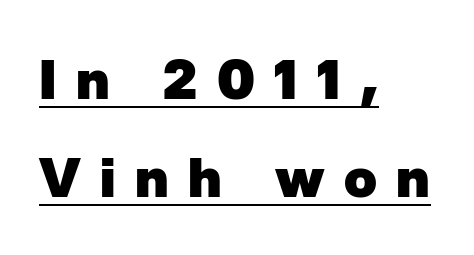
Q: Is the text bold? A: Yes.
Q: Is the typeface a serif or a sans-serif typeface? A: Sans-serif.
Q: Is the text underlined? A: Yes.
Q: How is the paragraph aligned? A: Left-aligned.
Q: Is the spacing between letters normal or unusually wide? A: Unusually wide.
Q: Width (condensed, normal, or wide)? A: Normal.
Q: Stroke contrast? A: Low.
Q: x-height? A: Medium.
Q: Monospaced? A: No.
